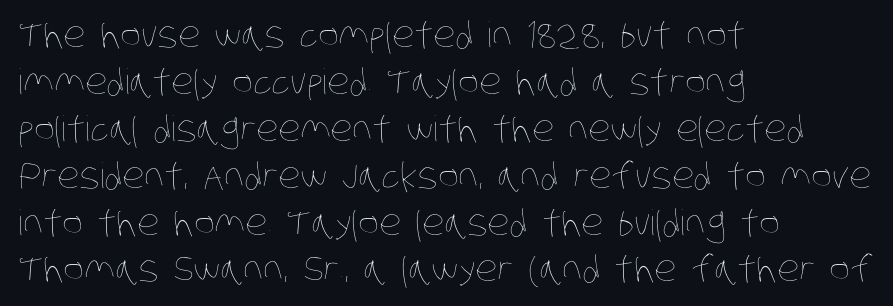
The image shows 35 px thin, condensed type; set left-aligned, normal line spacing (1.34x), normal letter spacing, not underlined; low stroke contrast and a large x-height.
